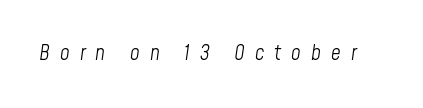
Has an underline been added? It has not. Between one letter and the next there's a generous, obvious gap. The font is comparable to plain body text, perhaps lighter. The axis of the letterforms is tilted away from vertical.
